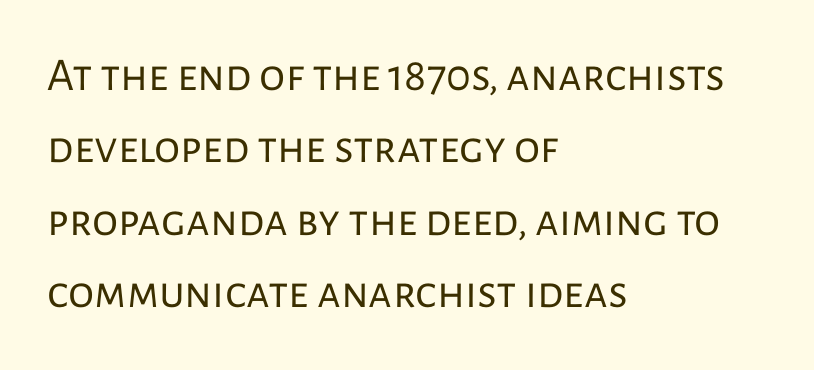
Q: Is the text bold? A: No.
Q: Is the text italic (slanted)? A: No, it is upright.
Q: Is the typeface a serif or a sans-serif typeface? A: Sans-serif.
Q: Is the text underlined? A: No.
Q: How is the paragraph aligned? A: Left-aligned.
Q: Is the spacing between letters normal or unusually wide? A: Normal.
Q: Is the spacing between lines tight, normal or loose? A: Normal.
Q: Width (condensed, normal, or wide)? A: Normal.
Q: Stroke contrast? A: Low.
Q: x-height? A: Medium.
Q: Monospaced? A: No.
